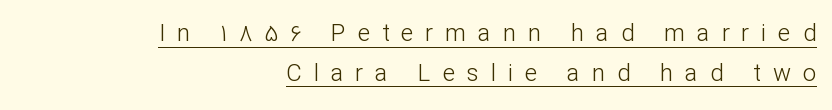
Q: Is the text bold? A: No.
Q: Is the text italic (slanted)? A: No, it is upright.
Q: Is the text underlined? A: Yes.
Q: How is the paragraph aligned? A: Right-aligned.
Q: Is the spacing between letters normal or unusually wide? A: Unusually wide.
Q: Is the spacing between lines tight, normal or loose? A: Normal.
